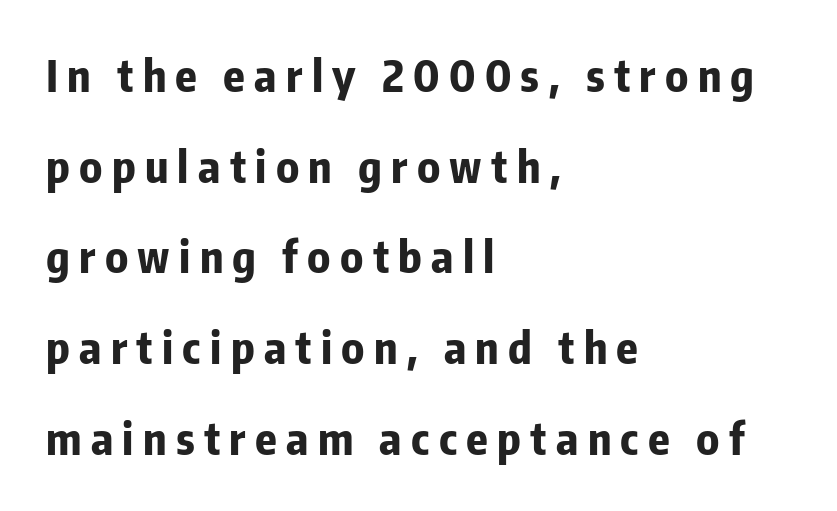
{"serif": "no", "italic": "no", "bold": "yes", "weight": "bold", "width": "condensed", "stroke_contrast": "low", "x_height": "medium", "monospaced": "no", "underline": "no", "align": "left", "line_spacing": "loose", "line_spacing_ratio": 2.06, "letter_spacing": "wide", "letter_spacing_em": 0.21, "glyph_px": 44}
